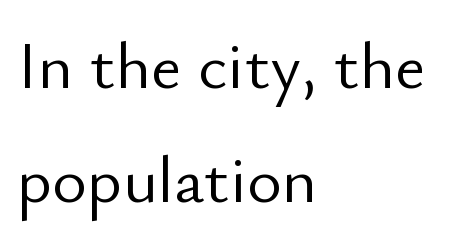
{"serif": "no", "italic": "no", "bold": "no", "weight": "light", "width": "normal", "stroke_contrast": "low", "x_height": "small", "monospaced": "no", "underline": "no", "align": "left", "line_spacing": "normal", "line_spacing_ratio": 1.7, "letter_spacing": "normal", "letter_spacing_em": 0.0, "glyph_px": 67}
